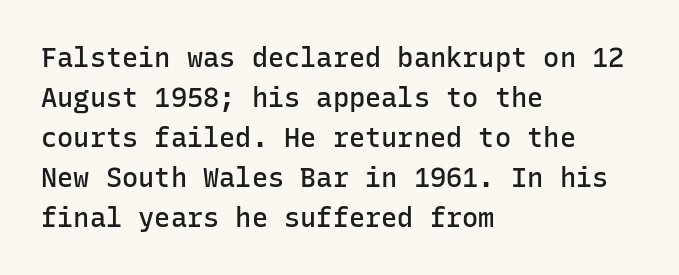
The image shows 27 px text type, upright; set left-aligned, normal line spacing (1.48x), normal letter spacing, not underlined.
